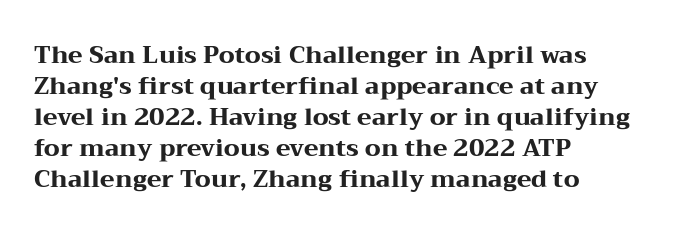
If you measured baseline to baseline, you'd find a middling distance. The specimen reads as upright at a glance. Glyph-to-glyph distance matches everyday printed text. Heavy, bold letterforms. Each row of text sits above clean, open space.
